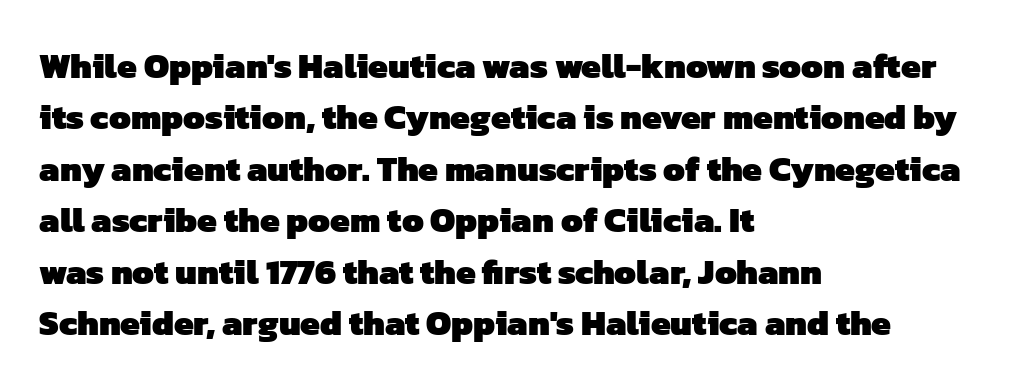
Q: Is the text bold? A: Yes.
Q: Is the typeface a serif or a sans-serif typeface? A: Sans-serif.
Q: Is the text underlined? A: No.
Q: How is the paragraph aligned? A: Left-aligned.
Q: Is the spacing between letters normal or unusually wide? A: Normal.
Q: Is the spacing between lines tight, normal or loose? A: Normal.
Q: Width (condensed, normal, or wide)? A: Normal.
Q: Stroke contrast? A: Low.
Q: x-height? A: Medium.
Q: Monospaced? A: No.
